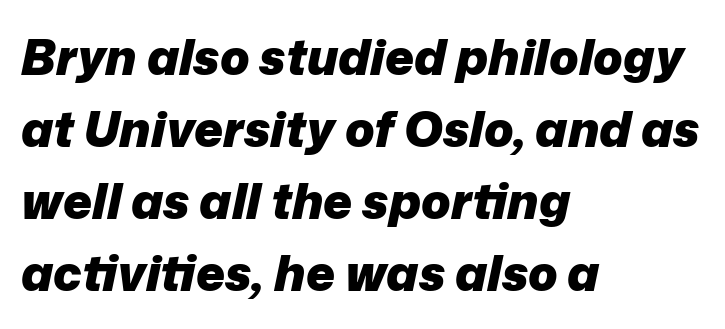
Q: Is the text bold? A: Yes.
Q: Is the text italic (slanted)? A: Yes, it leans right by about 12 degrees.
Q: Is the text underlined? A: No.
Q: How is the paragraph aligned? A: Left-aligned.
Q: Is the spacing between letters normal or unusually wide? A: Normal.
Q: Is the spacing between lines tight, normal or loose? A: Normal.
Q: Width (condensed, normal, or wide)? A: Normal.
Q: Stroke contrast? A: Low.
Q: x-height? A: Medium.
Q: Monospaced? A: No.
